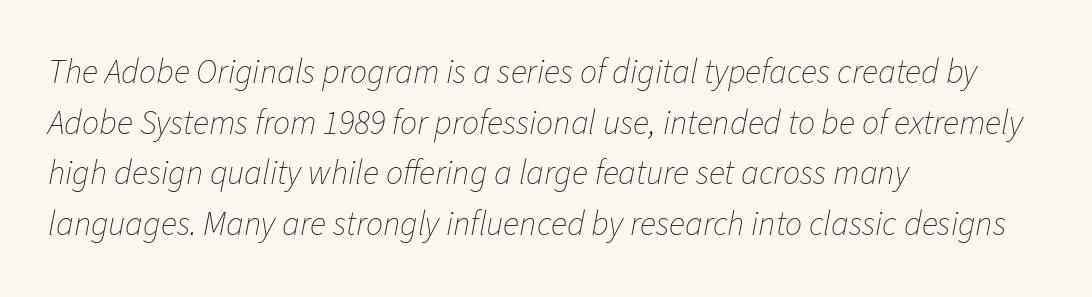
Q: Is the text bold? A: No.
Q: Is the text italic (slanted)? A: Yes, it leans right by about 11 degrees.
Q: Is the text underlined? A: No.
Q: How is the paragraph aligned? A: Left-aligned.
Q: Is the spacing between letters normal or unusually wide? A: Normal.
Q: Is the spacing between lines tight, normal or loose? A: Normal.
Q: Width (condensed, normal, or wide)? A: Normal.
Q: Stroke contrast? A: Low.
Q: x-height? A: Medium.
Q: Monospaced? A: No.
